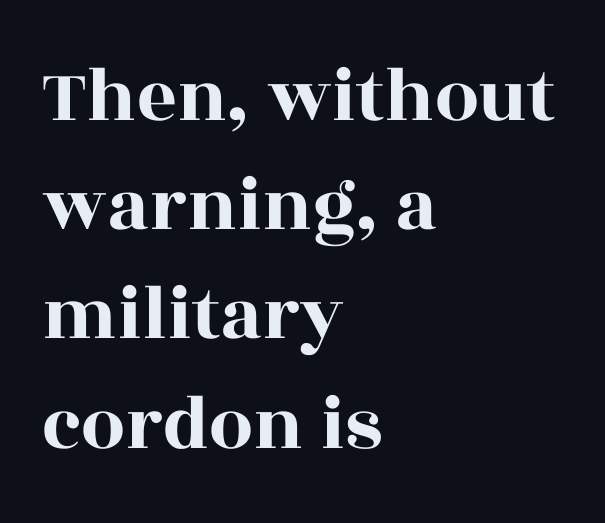
The image shows 78 px wide serif type, upright; set left-aligned, normal line spacing (1.4x), normal letter spacing, not underlined; a large x-height.
